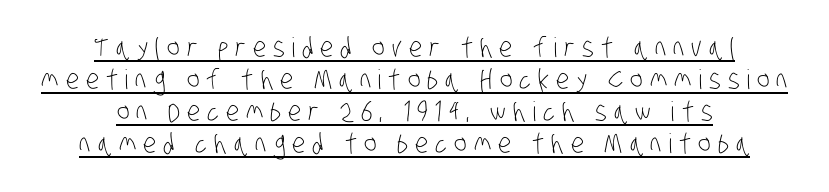
Q: Is the text bold? A: No.
Q: Is the text underlined? A: Yes.
Q: How is the paragraph aligned? A: Centered.
Q: Is the spacing between letters normal or unusually wide? A: Unusually wide.
